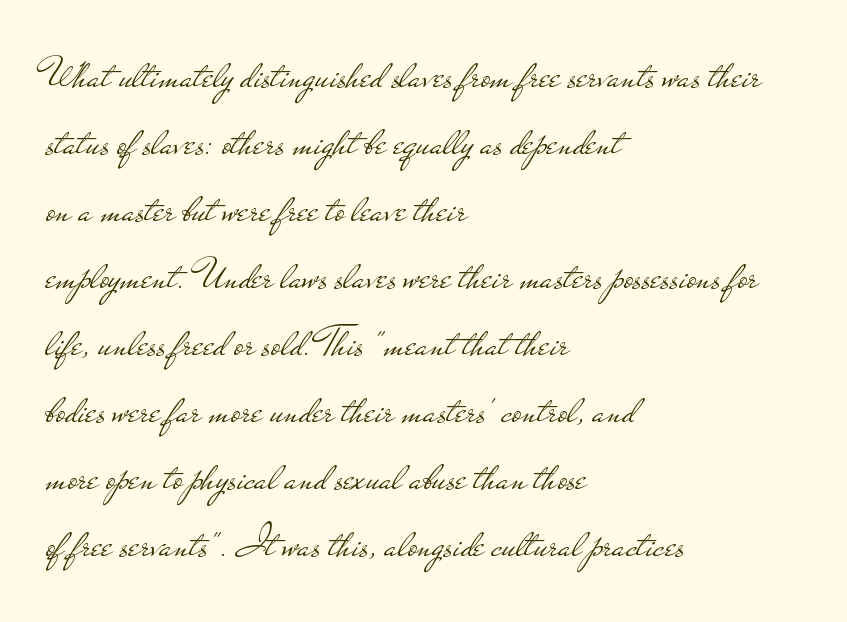
The image shows 45 px light, wide sans-serif type; set left-aligned, normal line spacing (1.49x), normal letter spacing, not underlined; low stroke contrast and a small x-height.
